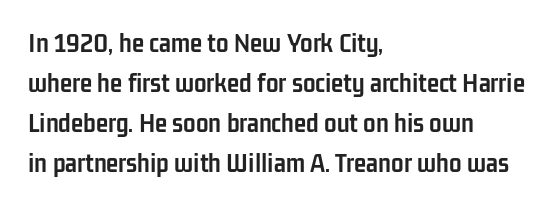
{"serif": "no", "italic": "no", "bold": "yes", "weight": "semibold", "width": "condensed", "stroke_contrast": "low", "x_height": "medium", "monospaced": "no", "underline": "no", "align": "left", "line_spacing": "normal", "line_spacing_ratio": 1.43, "letter_spacing": "normal", "letter_spacing_em": 0.0, "glyph_px": 28}
